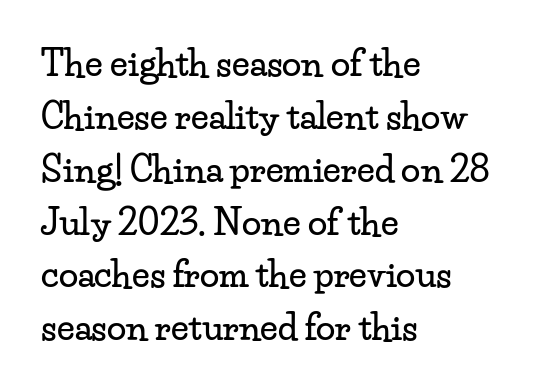
A classic flush-left, rag-right setting is used for this passage. Notice how the stems are strictly vertical — no italics here. Characters follow at the spacing the type designer built in. Letters rest on an invisible, unmarked baseline. Typographically, this falls in the serif category.
